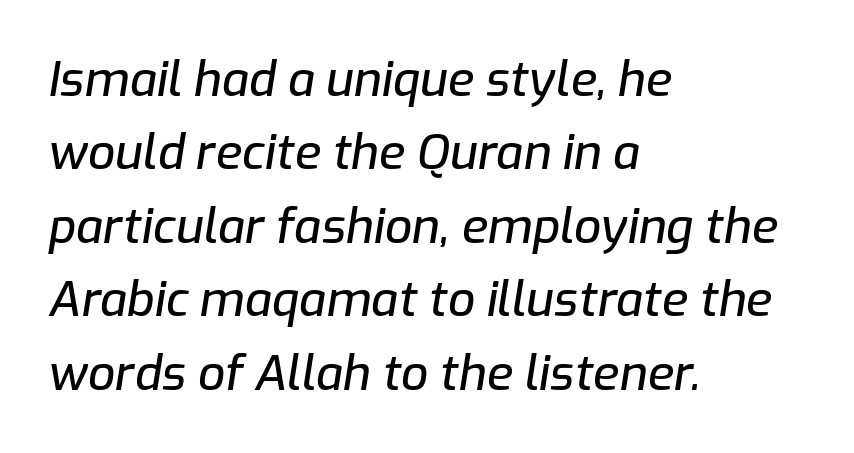
{"italic": "yes", "lean": "right", "slant_degrees": 9, "width": "normal", "stroke_contrast": "low", "x_height": "medium", "monospaced": "no", "underline": "no", "align": "left", "line_spacing": "normal", "line_spacing_ratio": 1.53, "letter_spacing": "normal", "letter_spacing_em": 0.0, "glyph_px": 48}
